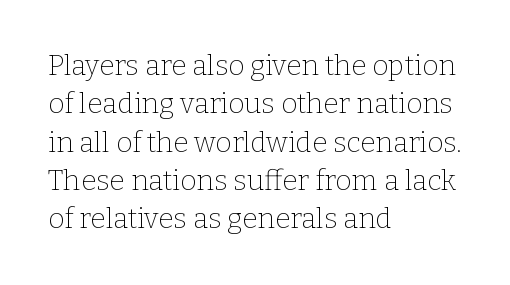
Line beginnings align vertically; line endings do not. When letters stand straight like this, we call the style roman or upright. The face used here is proportionally spaced, like ordinary book or web type. A bare baseline throughout the passage.
